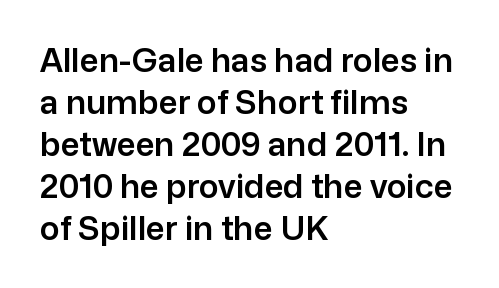
Q: Is the text italic (slanted)? A: No, it is upright.
Q: Is the typeface a serif or a sans-serif typeface? A: Sans-serif.
Q: Is the text underlined? A: No.
Q: How is the paragraph aligned? A: Left-aligned.
Q: Is the spacing between letters normal or unusually wide? A: Normal.
Q: Is the spacing between lines tight, normal or loose? A: Normal.
Q: Width (condensed, normal, or wide)? A: Normal.
Q: Stroke contrast? A: Low.
Q: x-height? A: Medium.
Q: Monospaced? A: No.
